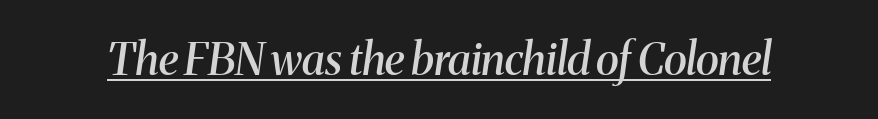
{"serif": "yes", "italic": "yes", "lean": "right", "slant_degrees": 8, "bold": "semi", "weight": "semibold", "width": "normal", "stroke_contrast": "medium", "x_height": "medium", "monospaced": "no", "underline": "yes", "letter_spacing": "normal", "letter_spacing_em": 0.0, "glyph_px": 44}
